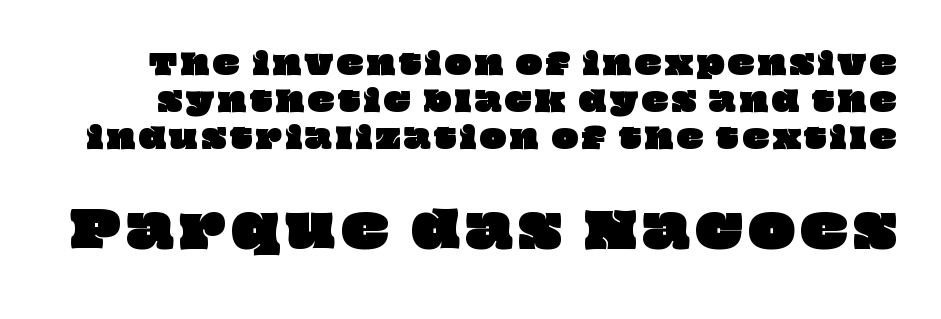
{"width": "wide", "stroke_contrast": "low", "x_height": "large", "monospaced": "no", "underline": "no", "line_spacing": "normal", "line_spacing_ratio": 1.32, "larger_block": "second", "size_ratio": 1.75, "glyph_px": 49}
